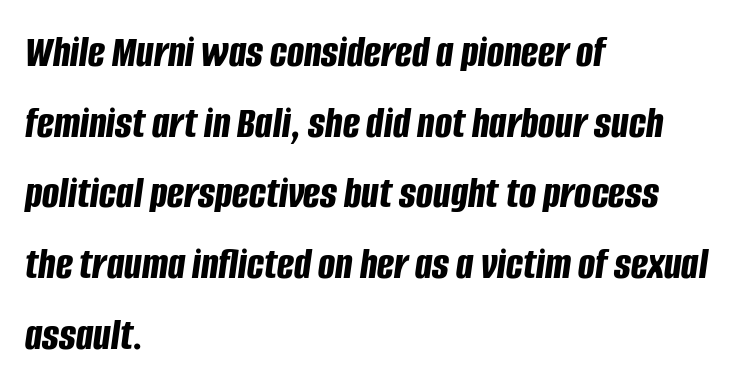
Q: Is the text bold? A: Yes.
Q: Is the text italic (slanted)? A: Yes, it leans right by about 8 degrees.
Q: Is the text underlined? A: No.
Q: How is the paragraph aligned? A: Left-aligned.
Q: Is the spacing between letters normal or unusually wide? A: Normal.
Q: Is the spacing between lines tight, normal or loose? A: Normal.
Q: Width (condensed, normal, or wide)? A: Condensed.
Q: Stroke contrast? A: Low.
Q: x-height? A: Large.
Q: Monospaced? A: No.
